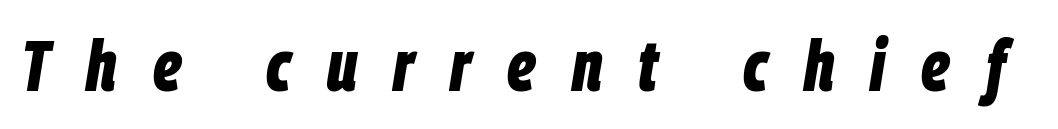
{"italic": "yes", "lean": "right", "slant_degrees": 9, "bold": "yes", "weight": "bold", "width": "condensed", "stroke_contrast": "low", "x_height": "large", "monospaced": "no", "underline": "no", "letter_spacing": "wide", "letter_spacing_em": 0.5, "glyph_px": 72}
